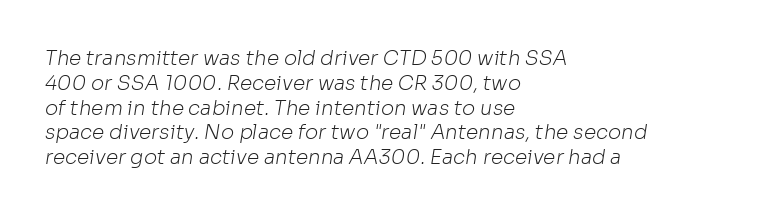
Q: Is the text bold? A: No.
Q: Is the text underlined? A: No.
Q: How is the paragraph aligned? A: Left-aligned.
Q: Is the spacing between letters normal or unusually wide? A: Normal.
